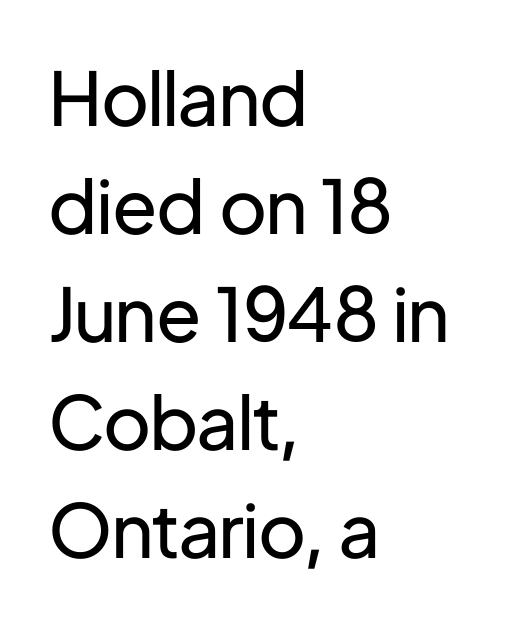
{"serif": "no", "italic": "no", "bold": "no", "weight": "regular", "width": "normal", "stroke_contrast": "low", "x_height": "medium", "monospaced": "no", "underline": "no", "align": "left", "line_spacing": "normal", "line_spacing_ratio": 1.46, "letter_spacing": "normal", "letter_spacing_em": 0.0, "glyph_px": 74}
